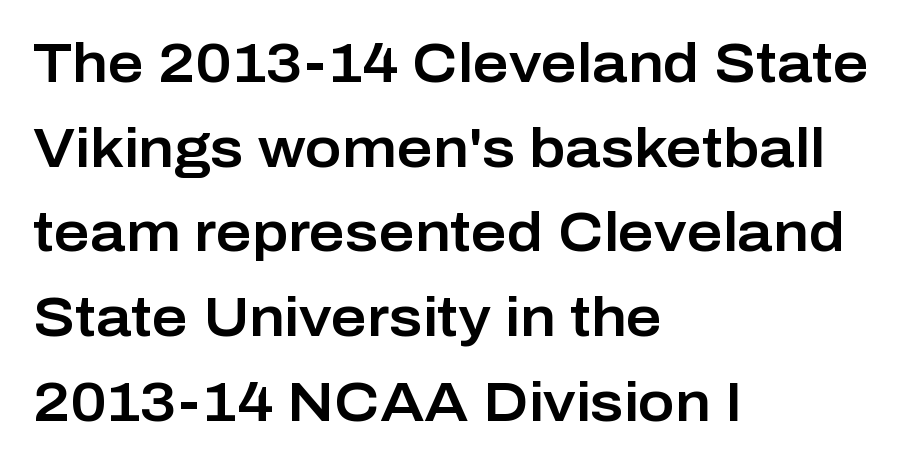
The image shows 55 px sans-serif type, upright; set left-aligned, normal line spacing (1.54x), normal letter spacing, not underlined; low stroke contrast and a medium x-height.
